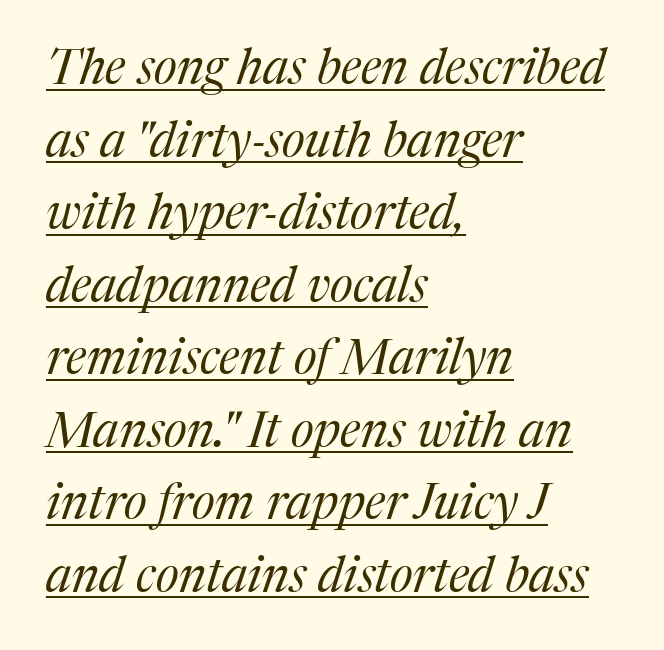
{"serif": "yes", "italic": "yes", "lean": "right", "slant_degrees": 17, "bold": "no", "weight": "regular", "width": "normal", "stroke_contrast": "medium", "x_height": "medium", "monospaced": "no", "underline": "yes", "align": "left", "line_spacing": "normal", "line_spacing_ratio": 1.48, "letter_spacing": "normal", "letter_spacing_em": 0.0, "glyph_px": 49}
